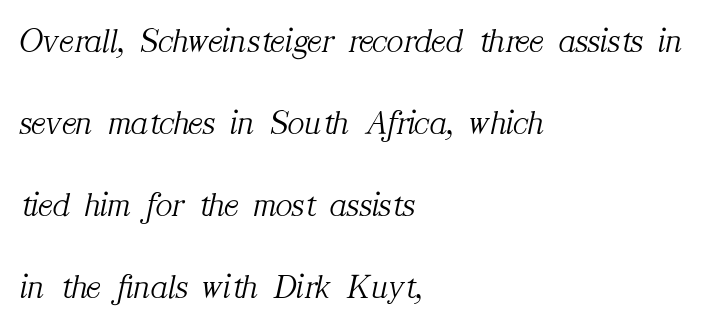
Is the letter spacing exaggerated? No — it looks like the ordinary default. A bare baseline throughout the passage. Leftover space on each line is placed entirely after the last word. Regarding leading, the lines here are spaced well apart. Letterform terminals end in serifs throughout the passage.
